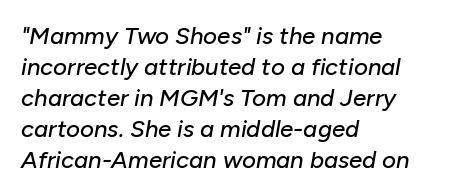
Caption: multi-line text, flush left, ragged right. Check the space under the baseline: it is left empty. This rendering leaves character spacing at its baseline value. You can tell it's italic because the verticals aren't actually vertical. Is there much room between lines? A standard amount, neither cramped nor airy.
